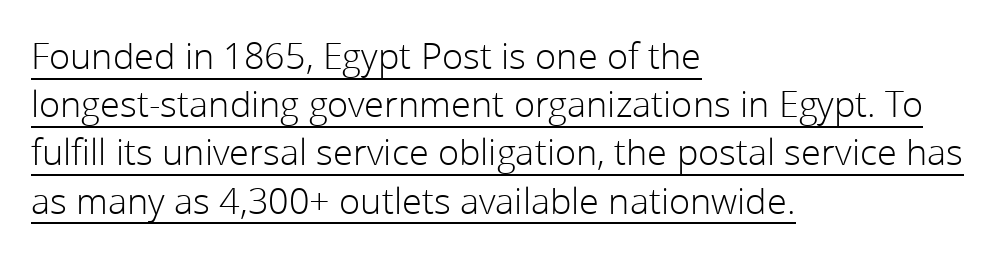
The image shows 36 px light sans-serif type, upright; set left-aligned, normal line spacing (1.34x), normal letter spacing, underlined; low stroke contrast and a medium x-height.
